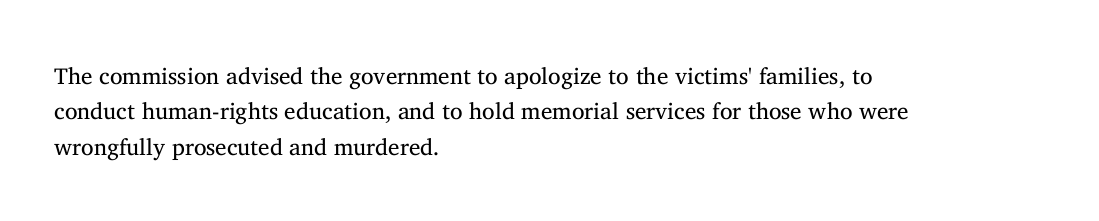
Q: Is the text bold? A: No.
Q: Is the text italic (slanted)? A: No, it is upright.
Q: Is the text underlined? A: No.
Q: How is the paragraph aligned? A: Left-aligned.
Q: Is the spacing between letters normal or unusually wide? A: Normal.
Q: Is the spacing between lines tight, normal or loose? A: Normal.
